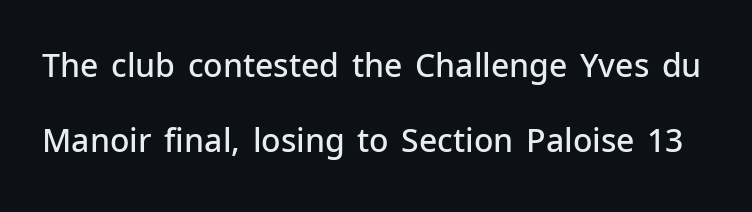
{"serif": "no", "italic": "no", "bold": "semi", "weight": "semibold", "width": "normal", "stroke_contrast": "low", "x_height": "medium", "monospaced": "no", "underline": "no", "line_spacing": "loose", "line_spacing_ratio": 2.35, "letter_spacing": "normal", "letter_spacing_em": 0.0, "glyph_px": 32}
